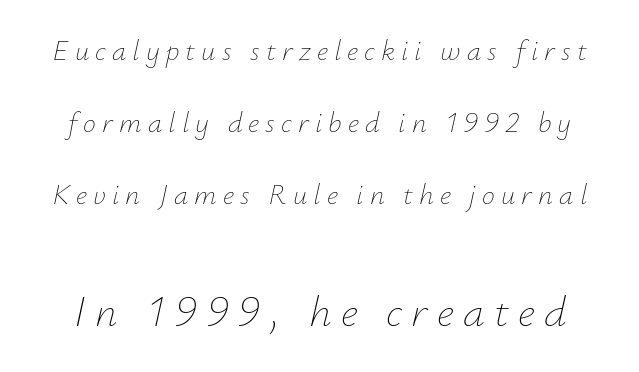
The image shows 44 px thin type, italic (leaning right); set loose line spacing (2.49x), unusually wide letter spacing (+0.21 em), not underlined; the second (bottom) block is 1.52x larger; low stroke contrast and a small x-height.
